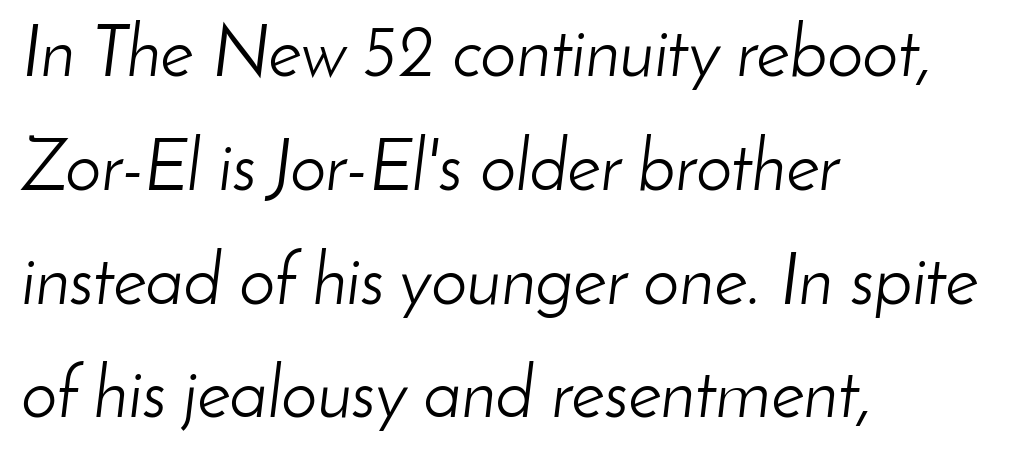
Q: Is the text bold? A: No.
Q: Is the text italic (slanted)? A: Yes, it leans right by about 8 degrees.
Q: Is the text underlined? A: No.
Q: How is the paragraph aligned? A: Left-aligned.
Q: Is the spacing between letters normal or unusually wide? A: Normal.
Q: Is the spacing between lines tight, normal or loose? A: Normal.
Q: Width (condensed, normal, or wide)? A: Normal.
Q: Stroke contrast? A: Low.
Q: x-height? A: Small.
Q: Monospaced? A: No.
